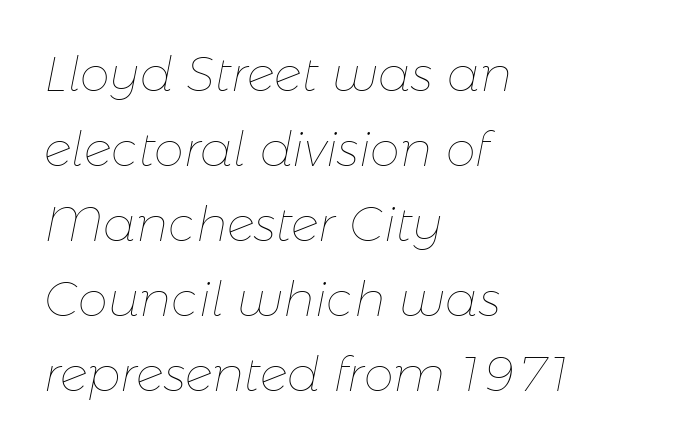
{"italic": "yes", "lean": "right", "slant_degrees": 11, "bold": "no", "weight": "thin", "width": "normal", "stroke_contrast": "low", "x_height": "medium", "monospaced": "no", "underline": "no", "align": "left", "line_spacing": "normal", "line_spacing_ratio": 1.56, "letter_spacing": "normal", "letter_spacing_em": 0.0, "glyph_px": 48}
